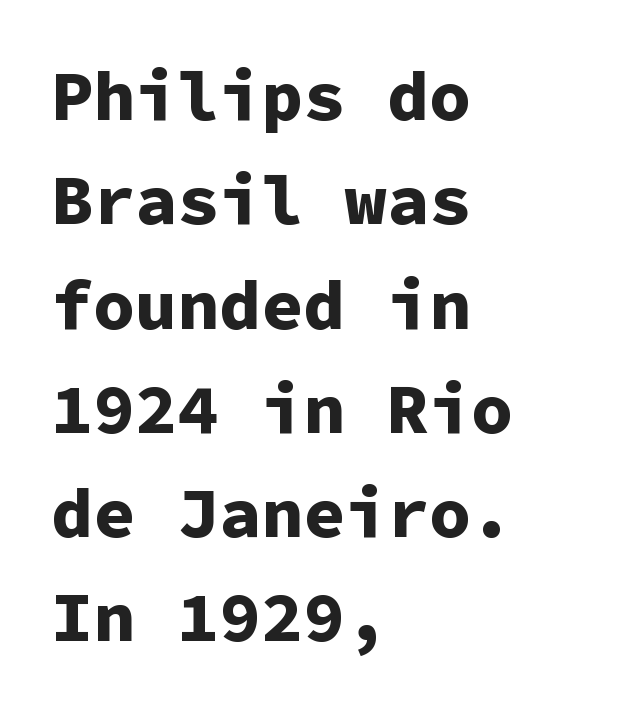
Q: Is the text bold? A: Yes.
Q: Is the text italic (slanted)? A: No, it is upright.
Q: Is the typeface a serif or a sans-serif typeface? A: Sans-serif.
Q: Is the text underlined? A: No.
Q: How is the paragraph aligned? A: Left-aligned.
Q: Is the spacing between letters normal or unusually wide? A: Normal.
Q: Is the spacing between lines tight, normal or loose? A: Normal.
Q: Width (condensed, normal, or wide)? A: Normal.
Q: Stroke contrast? A: Low.
Q: x-height? A: Medium.
Q: Monospaced? A: Yes.
